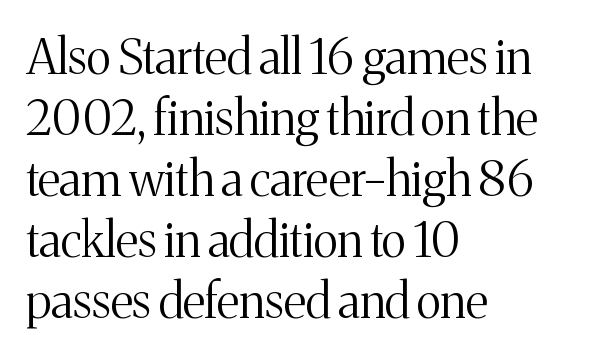
Q: Is the text bold? A: No.
Q: Is the text italic (slanted)? A: No, it is upright.
Q: Is the typeface a serif or a sans-serif typeface? A: Serif.
Q: Is the text underlined? A: No.
Q: How is the paragraph aligned? A: Left-aligned.
Q: Is the spacing between letters normal or unusually wide? A: Normal.
Q: Is the spacing between lines tight, normal or loose? A: Normal.
Q: Width (condensed, normal, or wide)? A: Normal.
Q: Stroke contrast? A: Medium.
Q: x-height? A: Medium.
Q: Monospaced? A: No.
